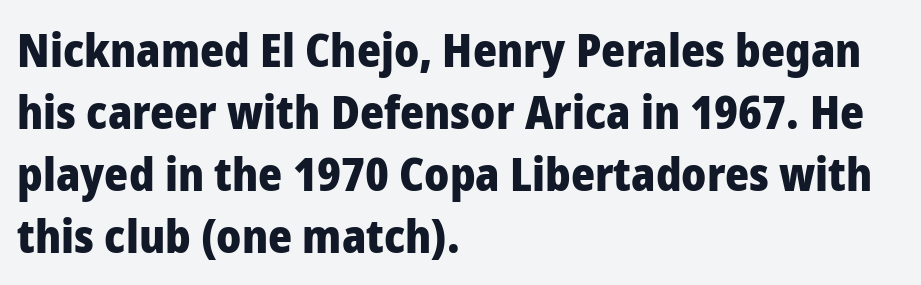
{"serif": "no", "italic": "no", "bold": "yes", "weight": "heavy", "width": "normal", "stroke_contrast": "low", "x_height": "medium", "monospaced": "no", "underline": "no", "align": "left", "line_spacing": "normal", "line_spacing_ratio": 1.35, "letter_spacing": "normal", "letter_spacing_em": 0.0, "glyph_px": 46}
